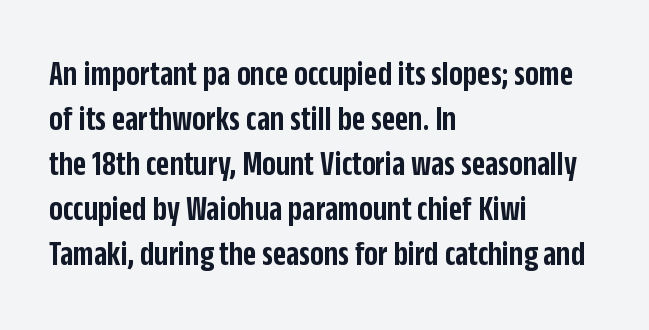
Q: Is the text bold? A: Semi-bold.
Q: Is the text italic (slanted)? A: No, it is upright.
Q: Is the typeface a serif or a sans-serif typeface? A: Sans-serif.
Q: Is the text underlined? A: No.
Q: How is the paragraph aligned? A: Left-aligned.
Q: Is the spacing between letters normal or unusually wide? A: Normal.
Q: Is the spacing between lines tight, normal or loose? A: Normal.
Q: Width (condensed, normal, or wide)? A: Condensed.
Q: Stroke contrast? A: Low.
Q: x-height? A: Large.
Q: Monospaced? A: No.
